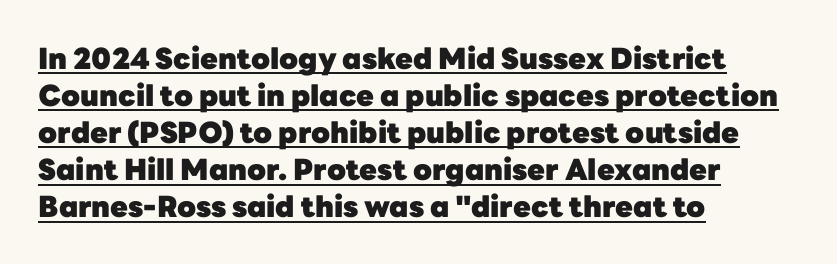
The image shows 29 px heavy sans-serif type, upright; set left-aligned, normal line spacing (1.28x), normal letter spacing, underlined; low stroke contrast and a medium x-height.
